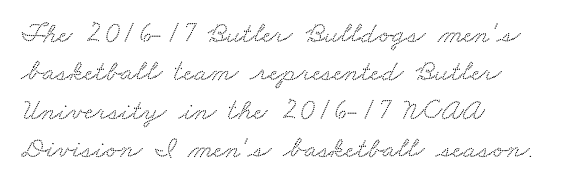
The image shows 30 px wide serif type; set left-aligned, normal line spacing (1.28x), normal letter spacing, not underlined; low stroke contrast and a small x-height.
